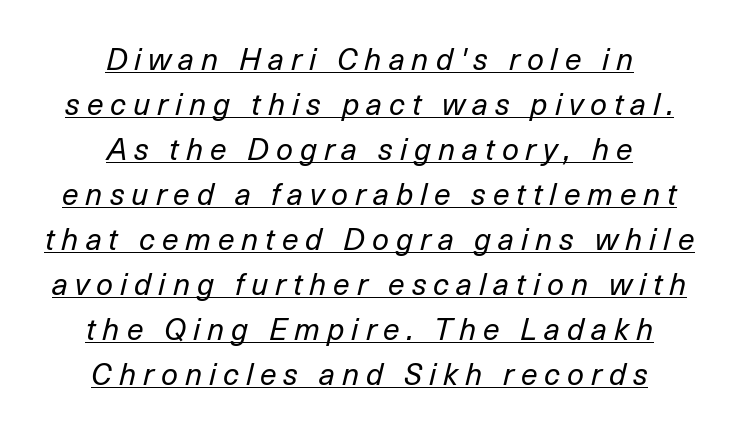
Q: Is the text bold? A: No.
Q: Is the text italic (slanted)? A: Yes, it leans right by about 14 degrees.
Q: Is the text underlined? A: Yes.
Q: How is the paragraph aligned? A: Centered.
Q: Is the spacing between letters normal or unusually wide? A: Unusually wide.
Q: Is the spacing between lines tight, normal or loose? A: Normal.
Q: Width (condensed, normal, or wide)? A: Normal.
Q: Stroke contrast? A: Low.
Q: x-height? A: Medium.
Q: Monospaced? A: No.
